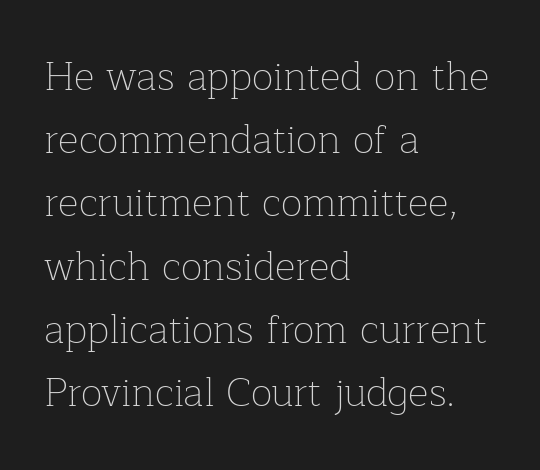
{"serif": "yes", "italic": "no", "bold": "no", "weight": "thin", "width": "normal", "stroke_contrast": "low", "x_height": "medium", "monospaced": "no", "underline": "no", "align": "left", "line_spacing": "normal", "line_spacing_ratio": 1.58, "letter_spacing": "normal", "letter_spacing_em": 0.0, "glyph_px": 40}
